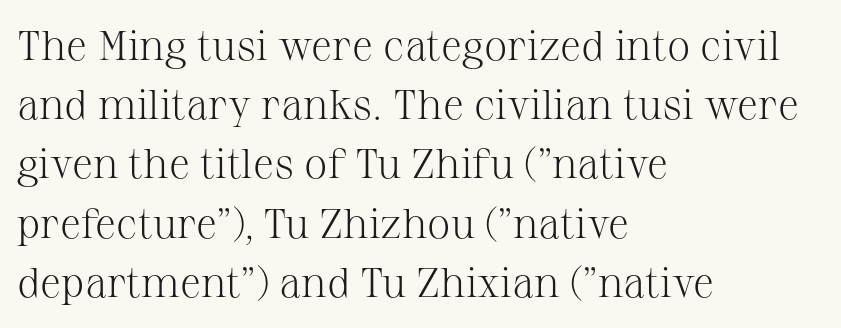
The image shows 42 px light serif type, upright; set left-aligned, normal line spacing (1.41x), normal letter spacing, not underlined; medium stroke contrast and a medium x-height.
